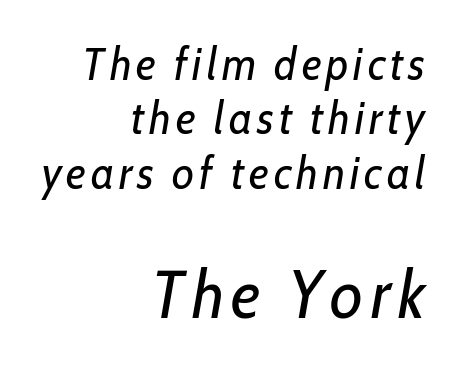
{"italic": "yes", "lean": "right", "slant_degrees": 10, "bold": "no", "weight": "regular", "width": "condensed", "stroke_contrast": "low", "x_height": "medium", "monospaced": "no", "underline": "no", "align": "right", "line_spacing_ratio": 1.21, "larger_block": "second", "size_ratio": 1.49, "glyph_px": 67}
